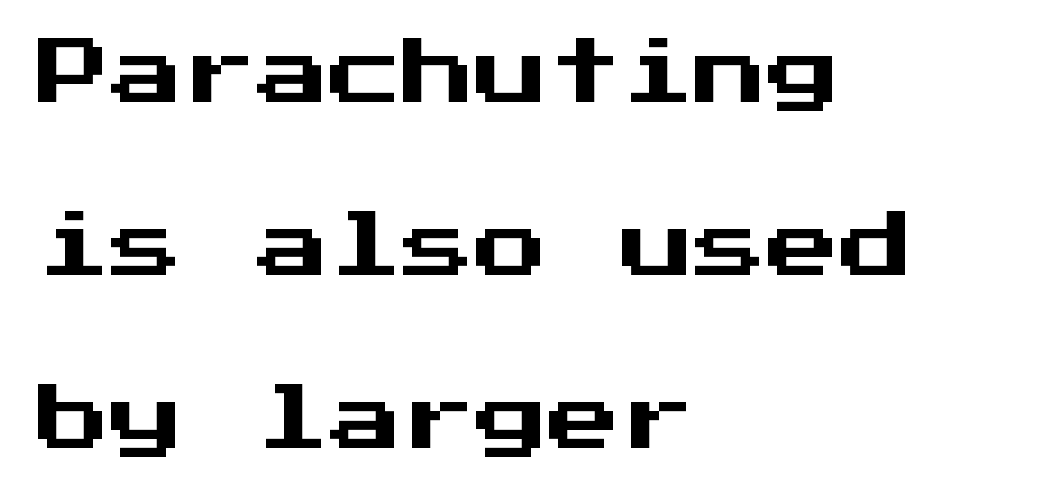
The image shows 73 px sans-serif type, upright, monospaced; set left-aligned, loose line spacing (2.37x), normal letter spacing, not underlined; medium stroke contrast and a medium x-height.
